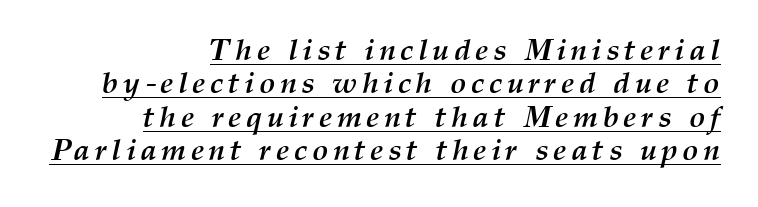
Whoever set this chose condensed vertical rhythm over breathing room. One-word summary of the alignment: right. Thick stems and heavy bowls — unmistakably bold. Is this a fixed-width face? No — the glyphs have proportional, varying widths. This is underlined copy, the kind a proofreader might mark for attention.
